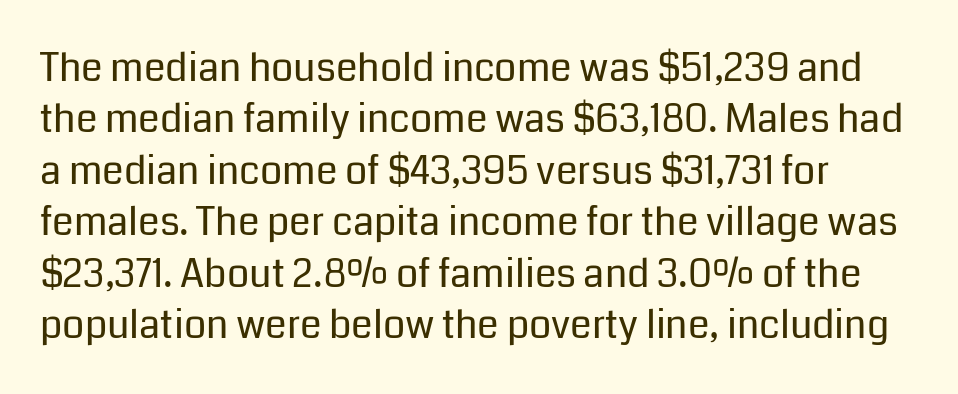
This sample uses plain, unmodified letter spacing. If you drew a ruler down the left edge, every line would touch it. Think of a printed novel: that variable character pitch is what you see here. No extra ink here — the face is not bold.
